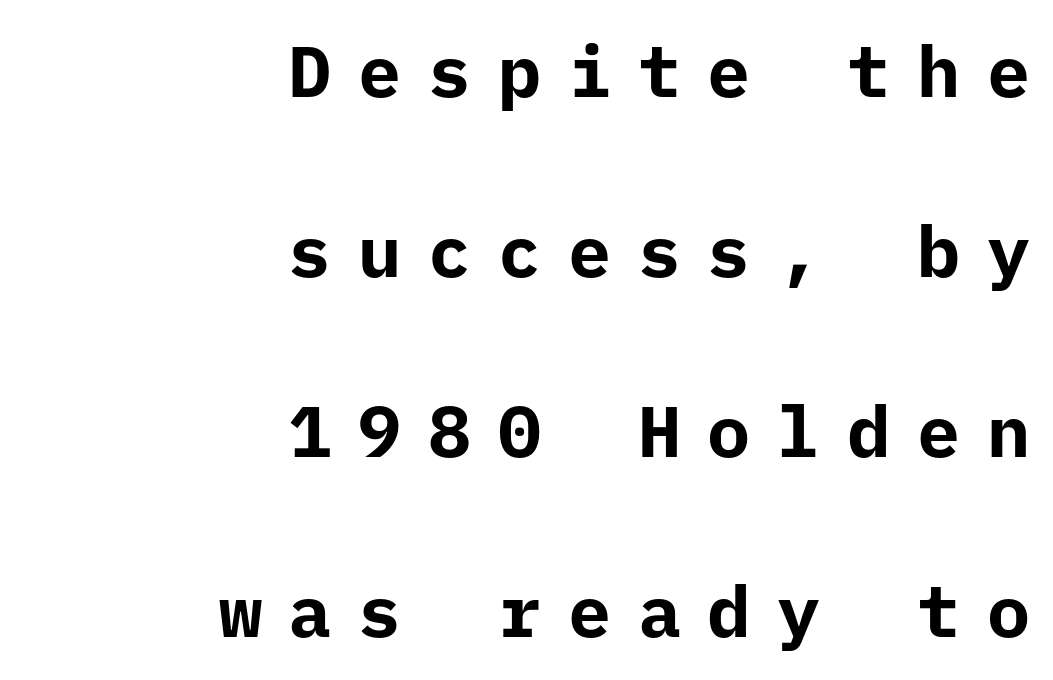
{"serif": "no", "italic": "no", "bold": "yes", "weight": "bold", "width": "normal", "stroke_contrast": "low", "x_height": "medium", "monospaced": "yes", "underline": "no", "align": "right", "line_spacing": "loose", "line_spacing_ratio": 2.5, "letter_spacing": "wide", "letter_spacing_em": 0.37, "glyph_px": 72}
